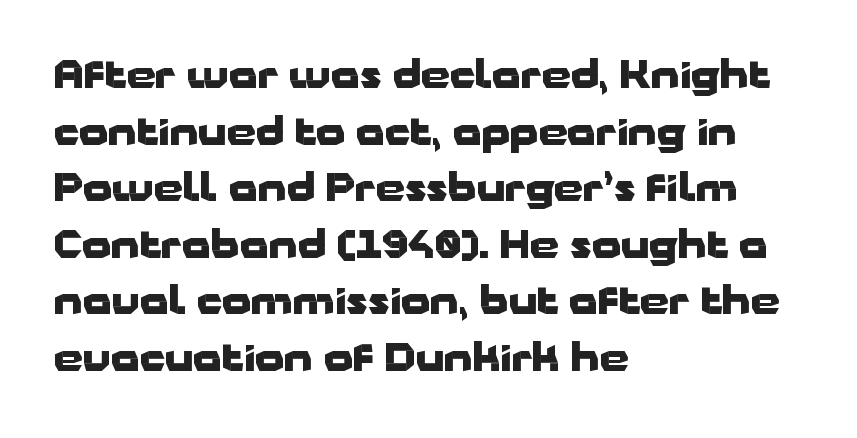
The image shows 37 px heavy, wide sans-serif type, upright; set left-aligned, normal line spacing (1.53x), normal letter spacing, not underlined; low stroke contrast and a medium x-height.
